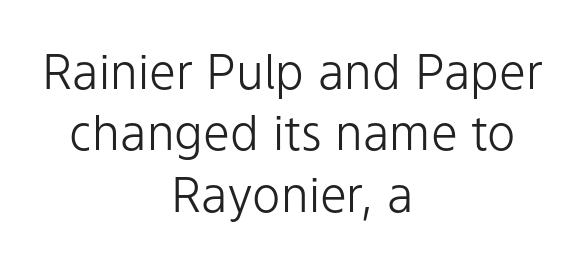
The words here are not underlined. Is the block centered? Yes — each line is placed symmetrically about the middle. The rendering keeps characters at their native spacing. This sample has the flowing, uneven cadence of proportional lettering.
